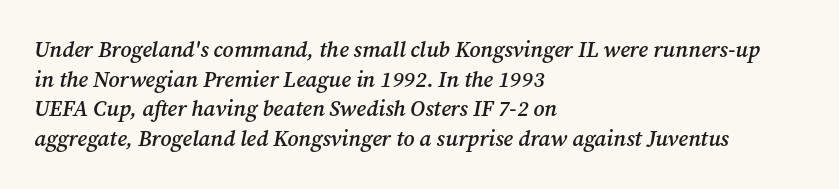
Heft: intermediate — a semibold. One glance says typical: line gaps are just what's usual. Here the glyphs are tracked normally, forming tight word shapes. The specimen omits any rule beneath the text block's lines.
